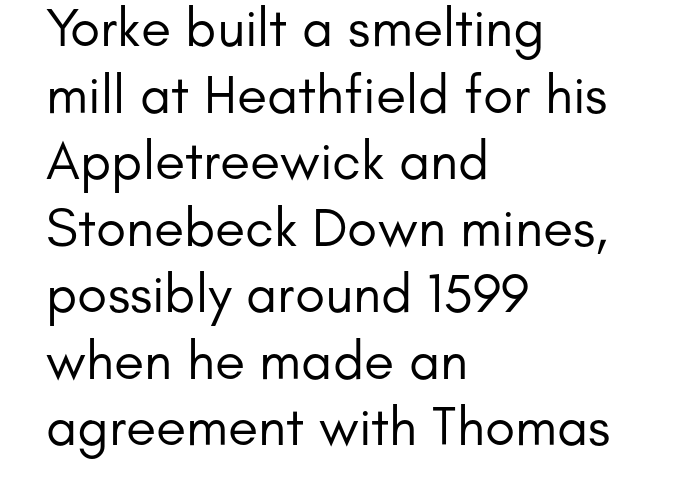
Q: Is the text bold? A: No.
Q: Is the text italic (slanted)? A: No, it is upright.
Q: Is the typeface a serif or a sans-serif typeface? A: Sans-serif.
Q: Is the text underlined? A: No.
Q: How is the paragraph aligned? A: Left-aligned.
Q: Is the spacing between letters normal or unusually wide? A: Normal.
Q: Width (condensed, normal, or wide)? A: Normal.
Q: Stroke contrast? A: Low.
Q: x-height? A: Small.
Q: Monospaced? A: No.
